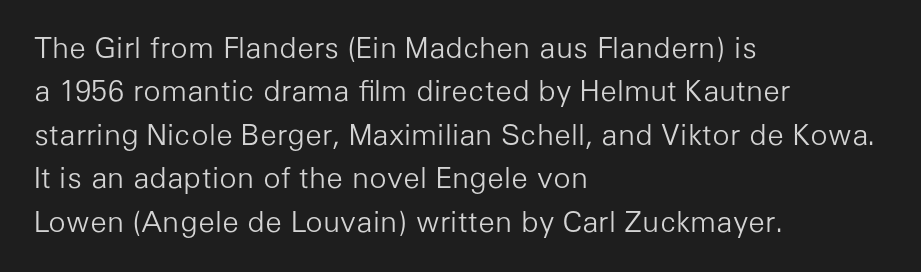
The image shows 29 px light sans-serif type, upright; set left-aligned, normal line spacing (1.5x), normal letter spacing, not underlined; low stroke contrast and a medium x-height.
